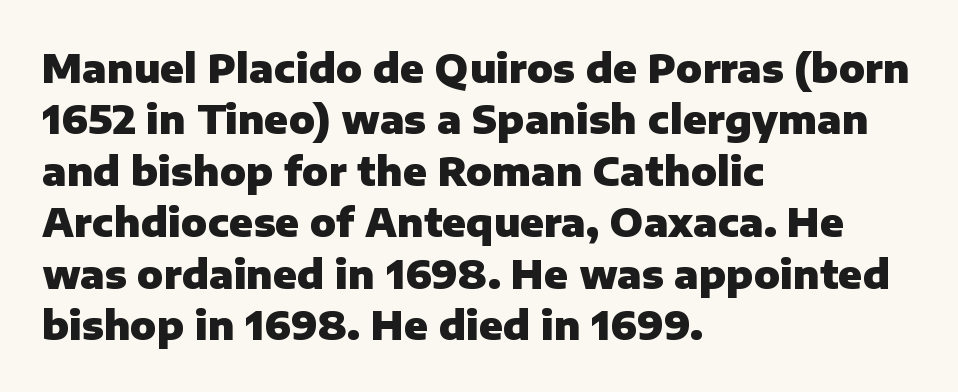
{"serif": "no", "italic": "no", "bold": "yes", "weight": "heavy", "width": "normal", "stroke_contrast": "low", "x_height": "medium", "monospaced": "no", "underline": "no", "align": "left", "line_spacing": "normal", "line_spacing_ratio": 1.32, "letter_spacing": "normal", "letter_spacing_em": 0.0, "glyph_px": 39}
